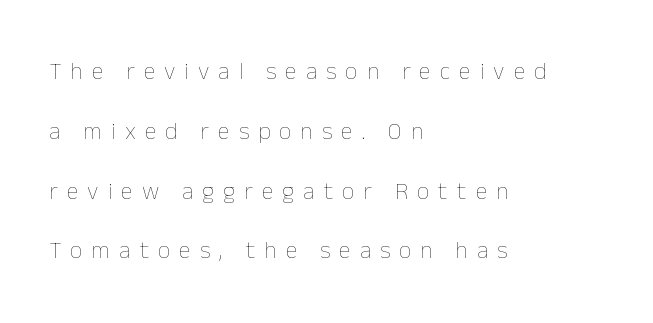
Q: Is the text bold? A: No.
Q: Is the text italic (slanted)? A: No, it is upright.
Q: Is the text underlined? A: No.
Q: How is the paragraph aligned? A: Left-aligned.
Q: Is the spacing between letters normal or unusually wide? A: Unusually wide.
Q: Is the spacing between lines tight, normal or loose? A: Loose.
